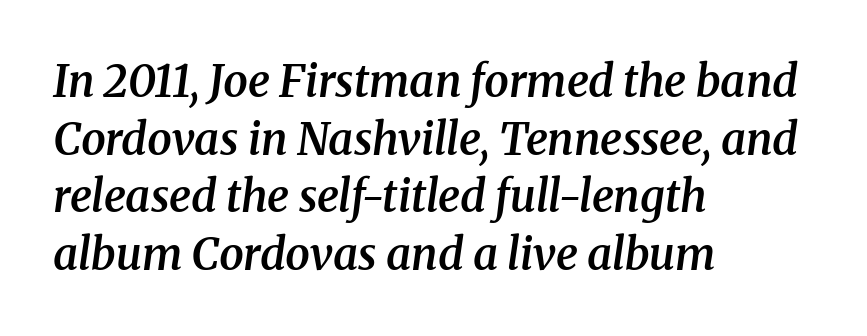
Each glyph is drawn with semibold strokes, heavier than normal yet not fully bold. Are there feet on the stems? There are — it's a serif. The text carries the slant typical of an italic or oblique font. Check the space under the baseline: it is left empty. Leading matches the norm, producing a regular column. The face used here is rendered with its standard letterfit.
